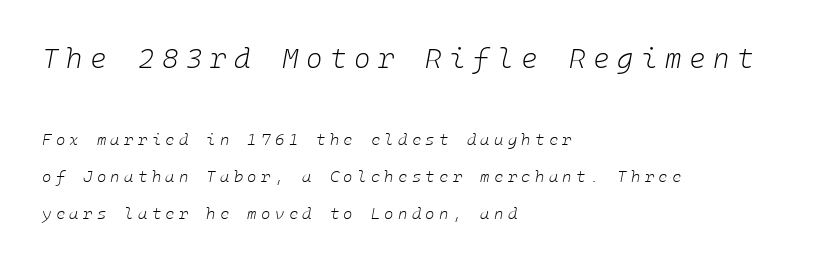
Q: Is the text bold? A: No.
Q: Is the text italic (slanted)? A: Yes, it leans right by about 10 degrees.
Q: Is the text underlined? A: No.
Q: How is the paragraph aligned? A: Left-aligned.
Q: Is the spacing between letters normal or unusually wide? A: Unusually wide.
Q: Is the spacing between lines tight, normal or loose? A: Loose.
Q: Which block of text is set in a larger size, the first (top) or the second (bottom)? A: The first (top) one.
Q: Width (condensed, normal, or wide)? A: Normal.
Q: Stroke contrast? A: Low.
Q: x-height? A: Medium.
